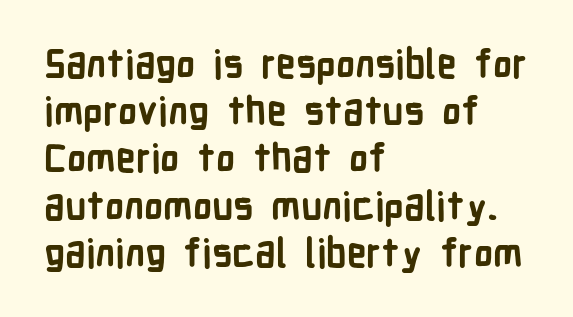
{"serif": "no", "italic": "no", "bold": "yes", "weight": "semibold", "width": "condensed", "stroke_contrast": "low", "x_height": "medium", "monospaced": "no", "underline": "no", "align": "left", "line_spacing_ratio": 1.21, "letter_spacing": "normal", "letter_spacing_em": 0.0, "glyph_px": 39}
